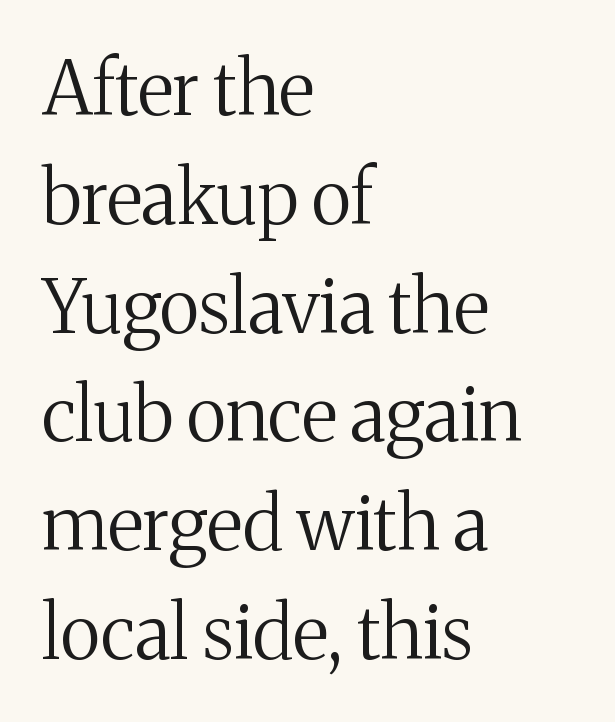
Think of a printed novel: that variable character pitch is what you see here. The font family rendered here belongs to the serif group. The typesetter chose a ragged-right arrangement here. The foot of each line stays bare and open. Successive baselines arrive at the customary interval.
